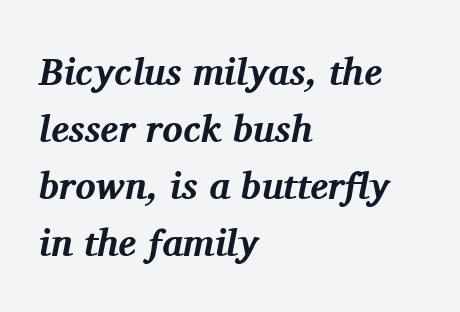
The image shows 38 px bold serif type, italic (leaning right); set left-aligned, normal line spacing (1.5x), normal letter spacing, not underlined; medium stroke contrast and a medium x-height.
